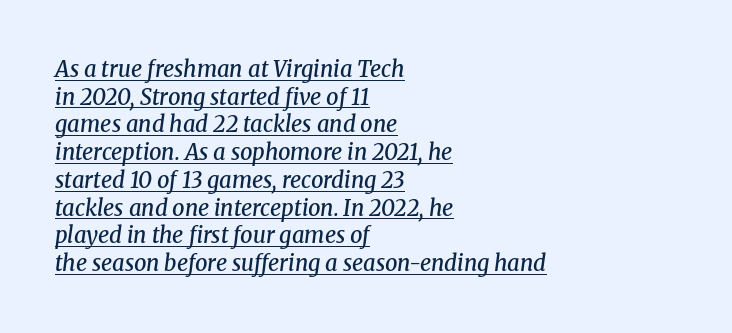
The image shows 22 px text type, italic (leaning right); set left-aligned, normal line spacing (1.26x), normal letter spacing, underlined.
